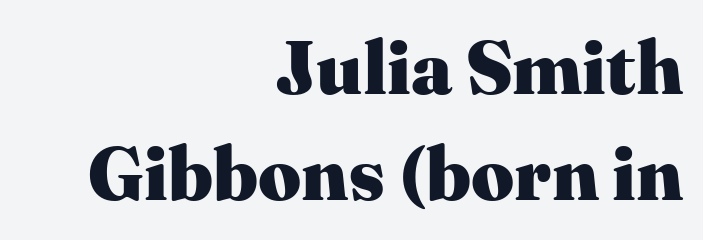
Q: Is the text bold? A: Yes.
Q: Is the text italic (slanted)? A: No, it is upright.
Q: Is the typeface a serif or a sans-serif typeface? A: Serif.
Q: Is the text underlined? A: No.
Q: How is the paragraph aligned? A: Right-aligned.
Q: Is the spacing between letters normal or unusually wide? A: Normal.
Q: Is the spacing between lines tight, normal or loose? A: Normal.
Q: Width (condensed, normal, or wide)? A: Normal.
Q: Stroke contrast? A: Medium.
Q: x-height? A: Medium.
Q: Monospaced? A: No.
